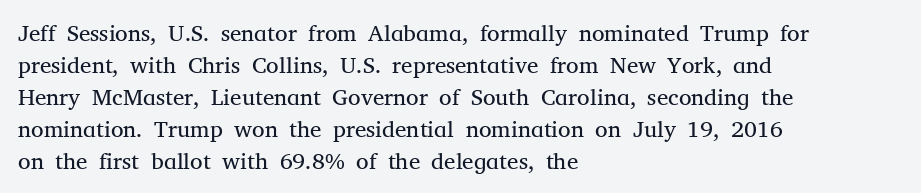
Caption: standard tracking, unaltered. Does the leading feel generous? No, just average. The lines are quadded left. Check the space under the baseline: it is left empty.
